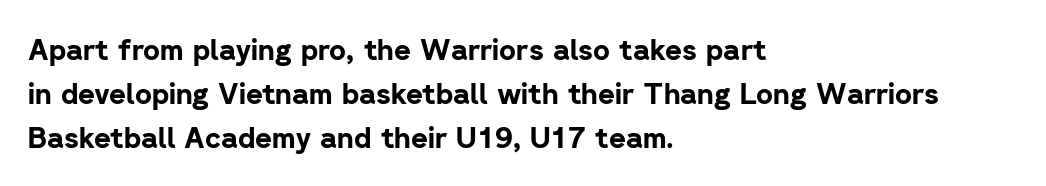
Q: Is the text bold? A: Yes.
Q: Is the text italic (slanted)? A: No, it is upright.
Q: Is the typeface a serif or a sans-serif typeface? A: Sans-serif.
Q: Is the text underlined? A: No.
Q: How is the paragraph aligned? A: Left-aligned.
Q: Is the spacing between letters normal or unusually wide? A: Normal.
Q: Is the spacing between lines tight, normal or loose? A: Normal.
Q: Width (condensed, normal, or wide)? A: Normal.
Q: Stroke contrast? A: Low.
Q: x-height? A: Medium.
Q: Monospaced? A: No.
